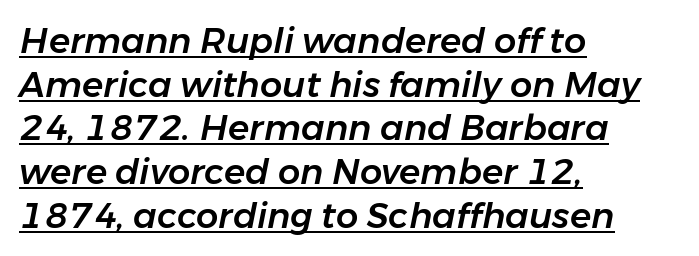
Q: Is the text italic (slanted)? A: Yes, it leans right by about 11 degrees.
Q: Is the text underlined? A: Yes.
Q: How is the paragraph aligned? A: Left-aligned.
Q: Is the spacing between letters normal or unusually wide? A: Normal.
Q: Is the spacing between lines tight, normal or loose? A: Normal.
Q: Width (condensed, normal, or wide)? A: Normal.
Q: Stroke contrast? A: Low.
Q: x-height? A: Medium.
Q: Monospaced? A: No.
